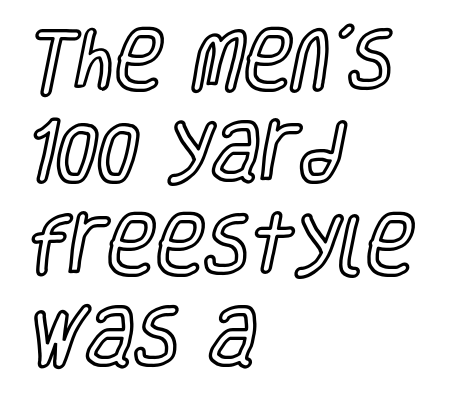
{"width": "condensed", "x_height": "large", "monospaced": "no", "underline": "no", "align": "left", "line_spacing": "normal", "line_spacing_ratio": 1.4, "letter_spacing": "normal", "letter_spacing_em": 0.0, "glyph_px": 66}
